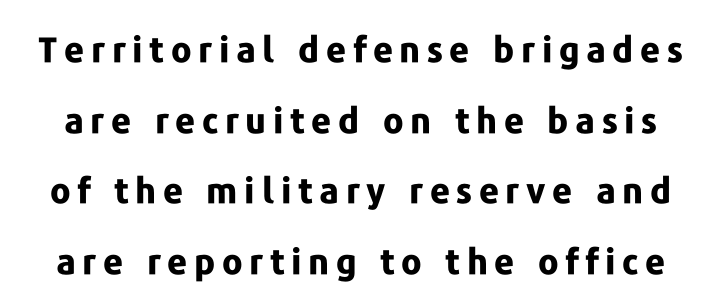
Plain, unruled lines of type. I'd describe the lettering as bold — thick and assertive. Serif or sans? Sans — the stroke terminals are bare. This is the regular roman posture of the typeface. Students, observe: this is what heavily led, spacious text looks like.
